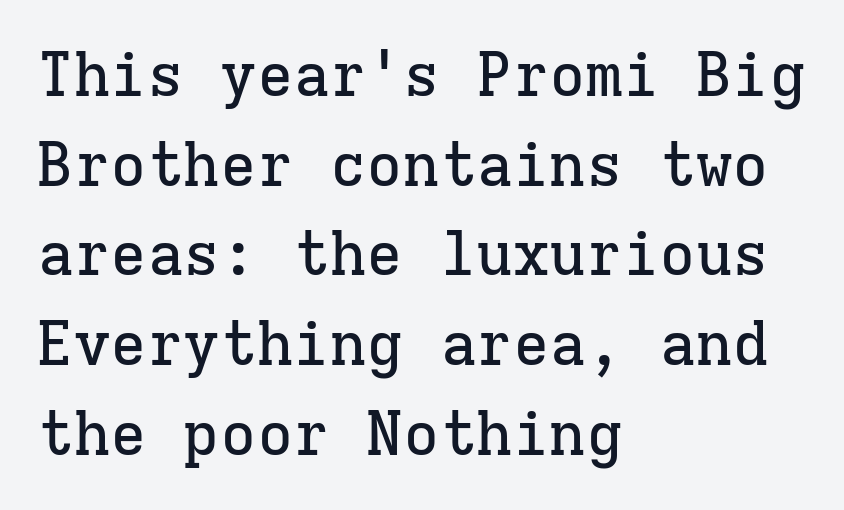
{"serif": "yes", "italic": "no", "width": "normal", "stroke_contrast": "low", "x_height": "medium", "monospaced": "yes", "underline": "no", "align": "left", "line_spacing": "normal", "line_spacing_ratio": 1.47, "letter_spacing": "normal", "letter_spacing_em": 0.0, "glyph_px": 61}
